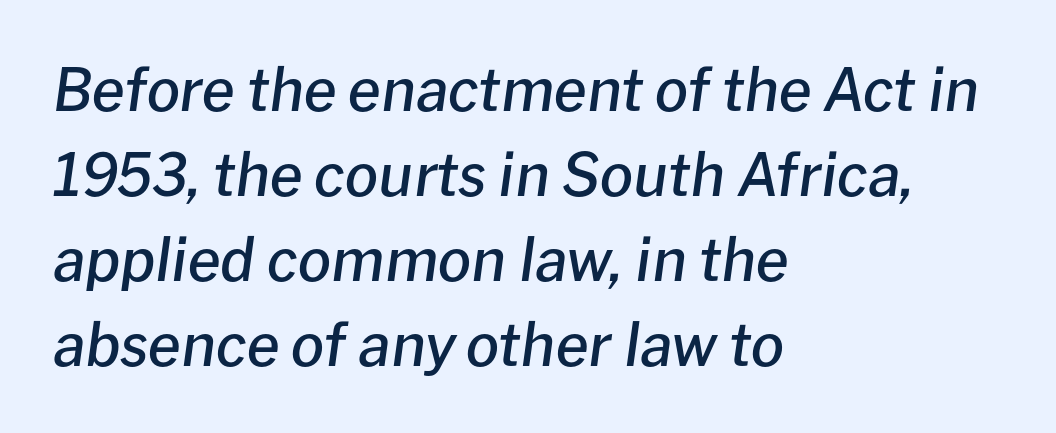
The image shows 59 px semibold type, italic (leaning right); set left-aligned, normal line spacing (1.44x), normal letter spacing, not underlined; low stroke contrast and a medium x-height.
